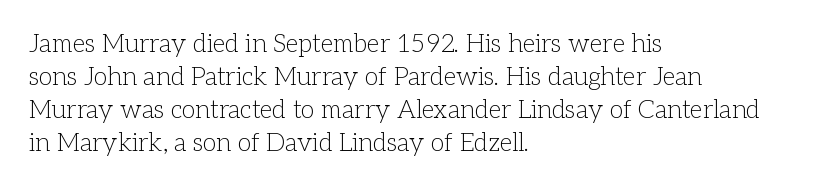
{"italic": "no", "bold": "no", "underline": "no", "align": "left", "line_spacing": "normal", "line_spacing_ratio": 1.32, "letter_spacing": "normal", "letter_spacing_em": 0.0, "glyph_px": 25}
